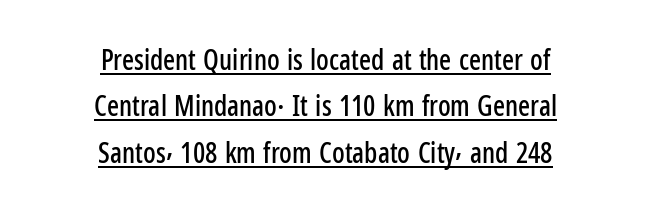
Q: Is the text italic (slanted)? A: No, it is upright.
Q: Is the typeface a serif or a sans-serif typeface? A: Sans-serif.
Q: Is the text underlined? A: Yes.
Q: How is the paragraph aligned? A: Centered.
Q: Is the spacing between letters normal or unusually wide? A: Normal.
Q: Is the spacing between lines tight, normal or loose? A: Normal.
Q: Width (condensed, normal, or wide)? A: Condensed.
Q: Stroke contrast? A: Low.
Q: x-height? A: Medium.
Q: Monospaced? A: No.
